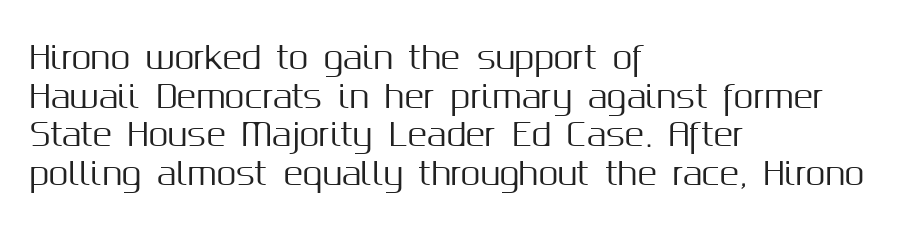
Every stem runs plumb, perpendicular to the baseline. Varying glyph widths throughout — classic text-font behaviour. The letterforms sit shoulder to shoulder at normal distance. Check the space under the baseline: it is left empty. The rag falls on the right side of this text block.
